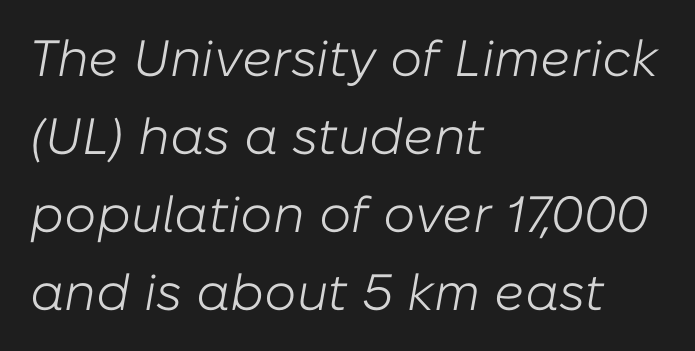
The image shows 51 px light type, italic (leaning right); set left-aligned, normal line spacing (1.53x), normal letter spacing, not underlined; low stroke contrast and a medium x-height.
